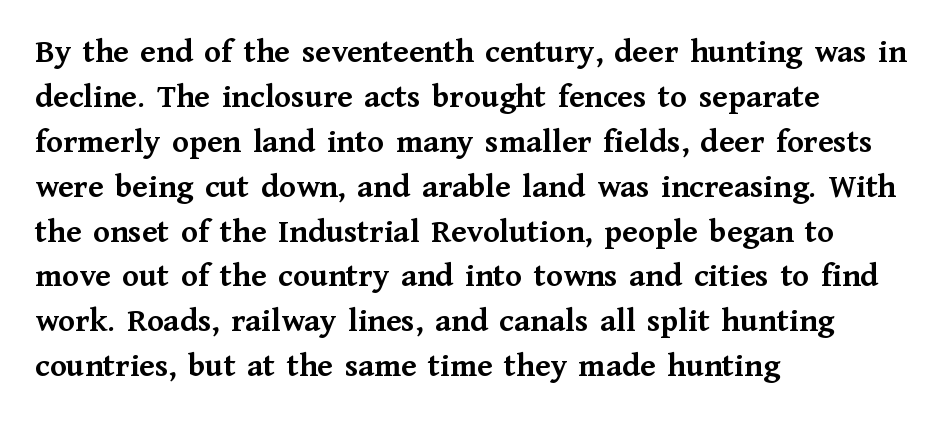
Horizontally, the lines are justified to the leading edge only. This sample has the flowing, uneven cadence of proportional lettering. A typesetter would label this face a serif. Students, this is bold: see how much ink each stroke carries. Tracking value appears to be zero — textbook default spacing.
